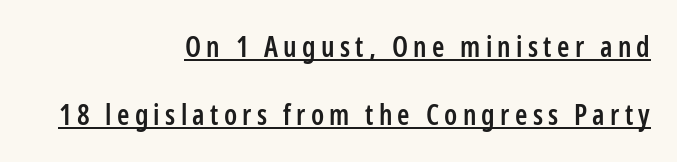
Type style note: lacks serifs. Proportional: the letters do not fall into vertical columns. A flush-right, rag-left setting is used for this passage. The rendering uses the underline text-decoration.
